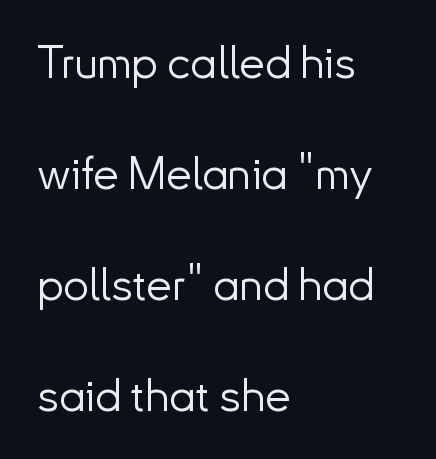
Think of a printed novel: that variable character pitch is what you see here. Line starts are locked; line ends wander. Letters rest on an invisible, unmarked baseline. Notice the wide empty band between every row — that's loose leading.
